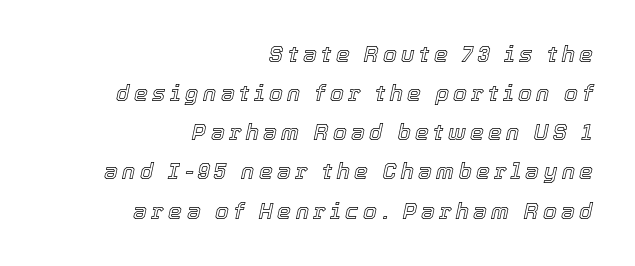
The image shows 22 px text type, italic (leaning right); set right-aligned, line spacing 1.78x, unusually wide letter spacing (+0.2 em), not underlined.
